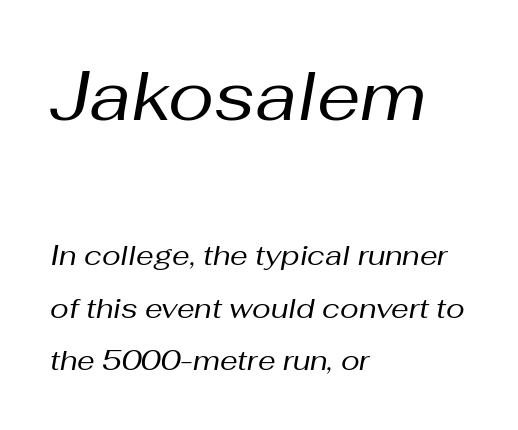
Q: Is the text bold? A: No.
Q: Is the text italic (slanted)? A: Yes, it leans right by about 10 degrees.
Q: Is the text underlined? A: No.
Q: How is the paragraph aligned? A: Left-aligned.
Q: Is the spacing between letters normal or unusually wide? A: Normal.
Q: Which block of text is set in a larger size, the first (top) or the second (bottom)? A: The first (top) one.
Q: Width (condensed, normal, or wide)? A: Normal.
Q: Stroke contrast? A: Medium.
Q: x-height? A: Medium.
Q: Monospaced? A: No.
